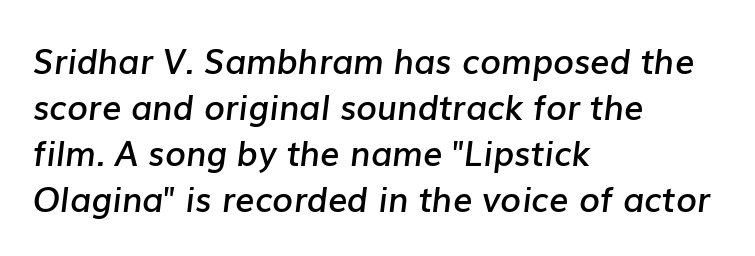
{"italic": "yes", "lean": "right", "slant_degrees": 7, "bold": "semi", "weight": "semibold", "width": "normal", "stroke_contrast": "low", "x_height": "medium", "monospaced": "no", "underline": "no", "align": "left", "line_spacing": "normal", "line_spacing_ratio": 1.35, "letter_spacing": "normal", "letter_spacing_em": 0.0, "glyph_px": 34}
